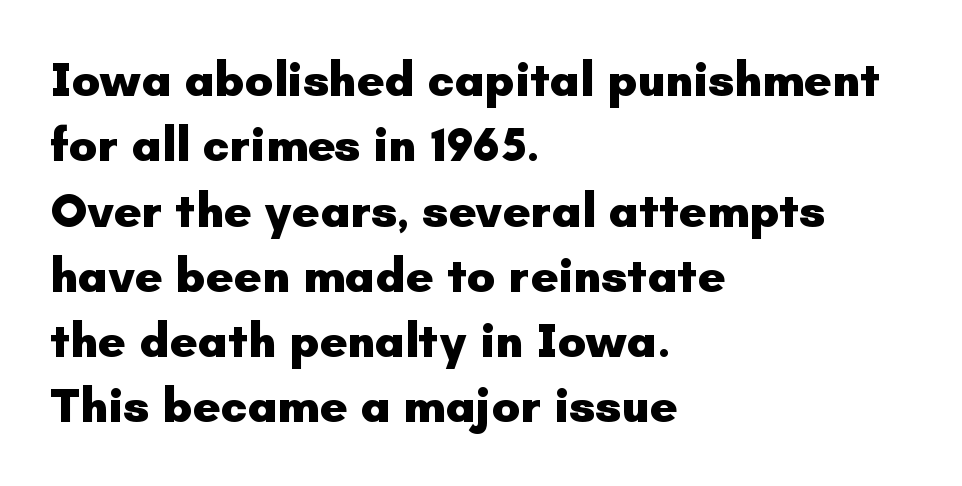
Look at the stroke-to-counter ratio: heavy, a bold. Think of a printed novel: that variable character pitch is what you see here. The font's upright variant was chosen for this text. This rendering uses left alignment, leaving the right contour irregular.
